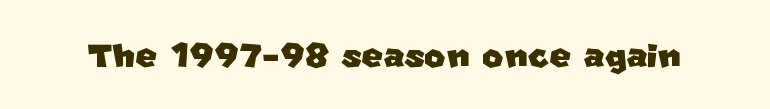
No word sits above an underline. No extra tracking has been applied to these lines. Type style note: lacks serifs. Looks like regular typesetting: each glyph gets only the width it needs.
